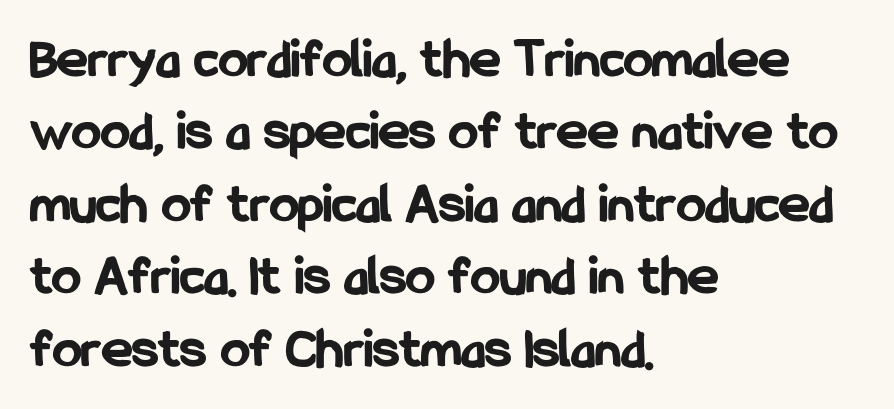
{"serif": "no", "italic": "no", "bold": "yes", "weight": "bold", "width": "condensed", "stroke_contrast": "low", "x_height": "medium", "monospaced": "no", "underline": "no", "align": "left", "line_spacing": "normal", "line_spacing_ratio": 1.25, "letter_spacing": "normal", "letter_spacing_em": 0.0, "glyph_px": 58}
